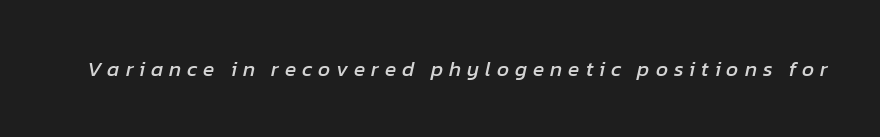
Tracking here is generous; glyphs stand well apart from one another. The specimen omits any rule beneath the text block's lines. Slanted lettering throughout.
